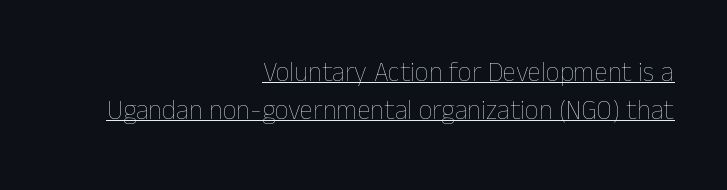
Q: Is the text bold? A: No.
Q: Is the text italic (slanted)? A: No, it is upright.
Q: Is the text underlined? A: Yes.
Q: How is the paragraph aligned? A: Right-aligned.
Q: Is the spacing between letters normal or unusually wide? A: Normal.
Q: Is the spacing between lines tight, normal or loose? A: Normal.
